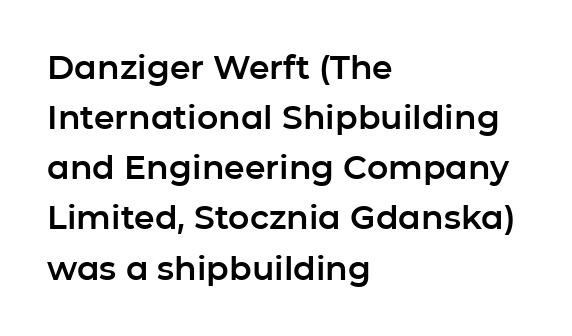
Q: Is the text italic (slanted)? A: No, it is upright.
Q: Is the typeface a serif or a sans-serif typeface? A: Sans-serif.
Q: Is the text underlined? A: No.
Q: How is the paragraph aligned? A: Left-aligned.
Q: Is the spacing between letters normal or unusually wide? A: Normal.
Q: Is the spacing between lines tight, normal or loose? A: Normal.
Q: Width (condensed, normal, or wide)? A: Normal.
Q: Stroke contrast? A: Low.
Q: x-height? A: Medium.
Q: Monospaced? A: No.
